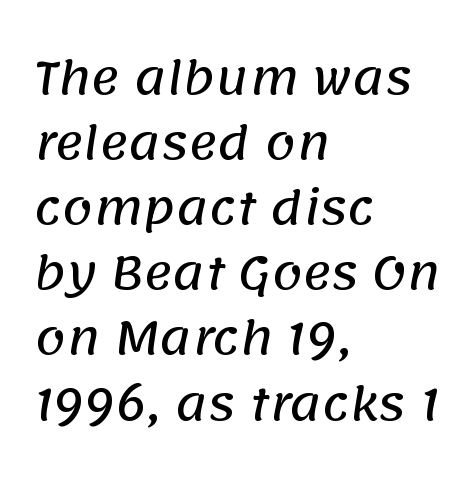
{"serif": "no", "width": "normal", "stroke_contrast": "low", "x_height": "large", "monospaced": "no", "underline": "no", "align": "left", "line_spacing": "normal", "line_spacing_ratio": 1.48, "letter_spacing": "normal", "letter_spacing_em": 0.0, "glyph_px": 44}
